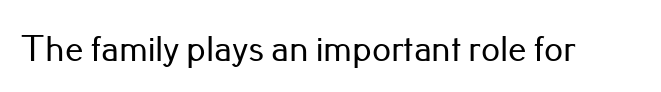
Q: Is the text italic (slanted)? A: No, it is upright.
Q: Is the typeface a serif or a sans-serif typeface? A: Sans-serif.
Q: Is the text underlined? A: No.
Q: Is the spacing between letters normal or unusually wide? A: Normal.
Q: Width (condensed, normal, or wide)? A: Normal.
Q: Stroke contrast? A: Low.
Q: x-height? A: Small.
Q: Monospaced? A: No.
